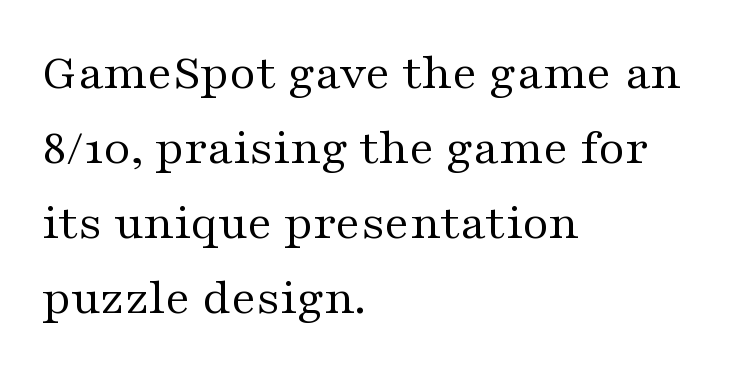
The image shows 51 px regular-weight, wide serif type, upright; set left-aligned, normal line spacing (1.47x), normal letter spacing, not underlined; medium stroke contrast and a medium x-height.
